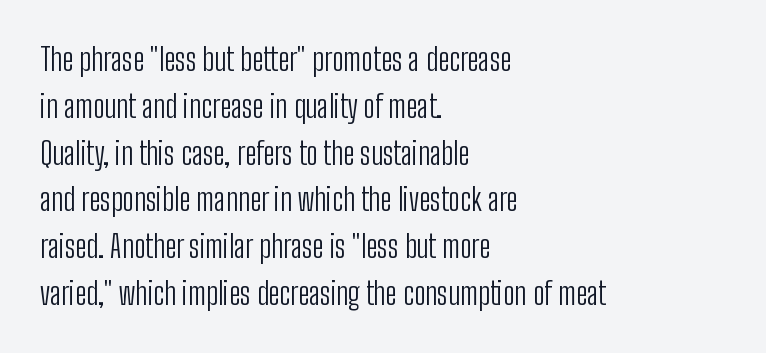
{"serif": "no", "italic": "no", "bold": "no", "weight": "light", "width": "condensed", "stroke_contrast": "low", "x_height": "medium", "monospaced": "no", "underline": "no", "align": "left", "line_spacing": "normal", "line_spacing_ratio": 1.51, "letter_spacing": "normal", "letter_spacing_em": 0.0, "glyph_px": 31}
